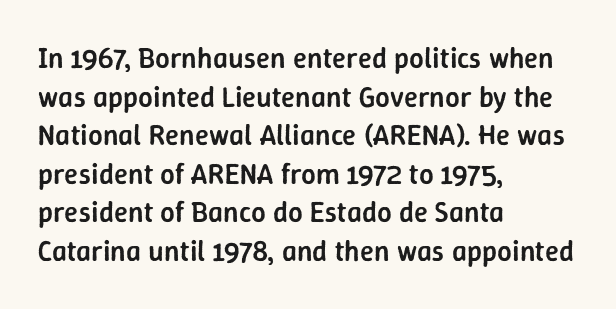
{"serif": "no", "italic": "no", "bold": "semi", "weight": "semibold", "width": "normal", "stroke_contrast": "low", "x_height": "medium", "monospaced": "no", "underline": "no", "align": "left", "line_spacing": "normal", "line_spacing_ratio": 1.33, "letter_spacing": "normal", "letter_spacing_em": 0.0, "glyph_px": 29}
